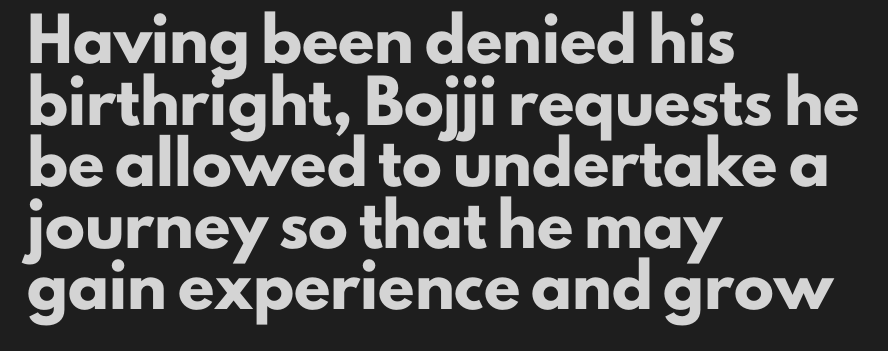
{"serif": "no", "italic": "no", "bold": "yes", "weight": "heavy", "width": "normal", "stroke_contrast": "low", "x_height": "small", "monospaced": "no", "underline": "no", "align": "left", "line_spacing": "normal", "line_spacing_ratio": 1.54, "letter_spacing": "normal", "letter_spacing_em": 0.0, "glyph_px": 40}
